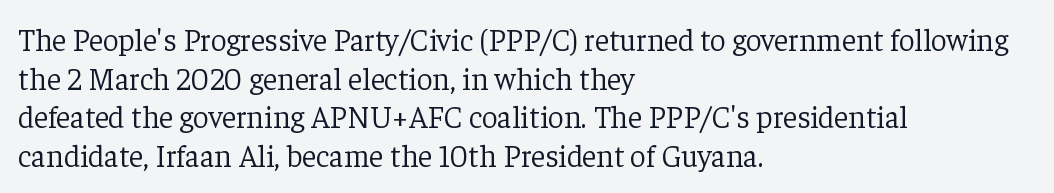
The image shows 31 px light serif type, upright; set left-aligned, normal line spacing (1.25x), normal letter spacing, not underlined; low stroke contrast and a medium x-height.
